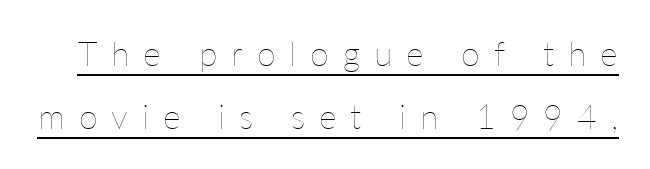
Quick note: not italic, upright. Stroke thickness stays within the range of a standard reading face or lighter. Like a heading marked for emphasis, these lines bear an underscore. The letters advance in unequal steps, a hallmark of proportional type. The rendering inserts visible extra space after every character.
